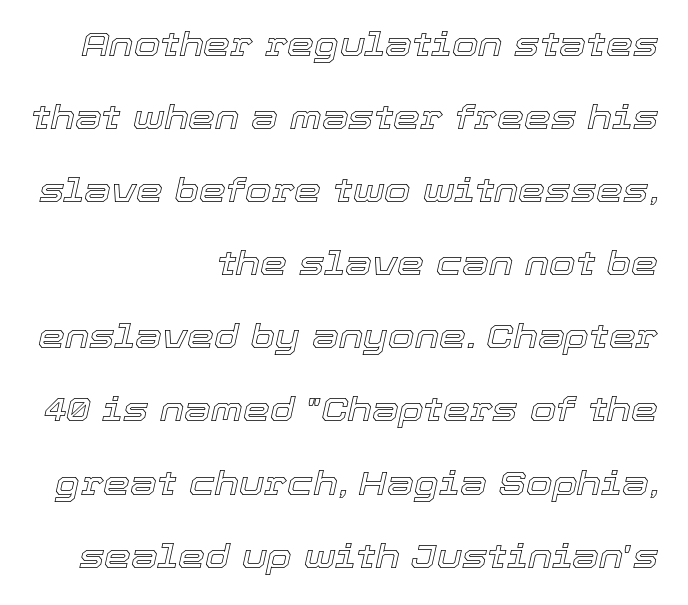
{"italic": "yes", "lean": "right", "slant_degrees": 12, "width": "normal", "x_height": "medium", "monospaced": "no", "underline": "no", "align": "right", "line_spacing": "loose", "line_spacing_ratio": 2.15, "letter_spacing": "normal", "letter_spacing_em": 0.0, "glyph_px": 34}
